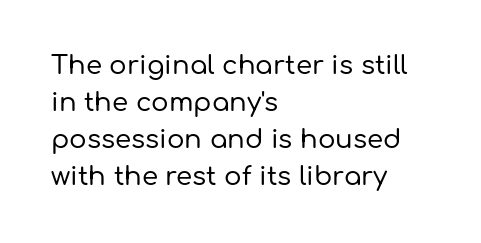
Inter-character spacing is left at the font's built-in metrics. Bare-footed words on every line. Every stem runs plumb, perpendicular to the baseline. Line spacing here is normal. Every row of glyphs begins at an identical x-position on the left.
